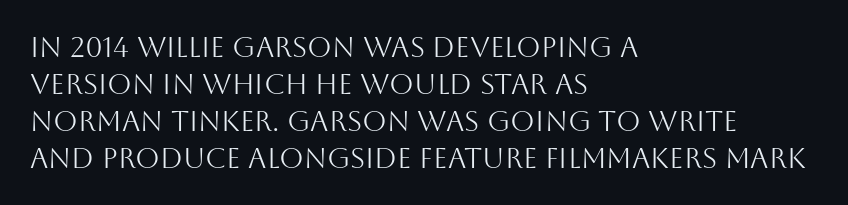
The image shows 28 px light sans-serif type, upright; set left-aligned, normal line spacing (1.32x), normal letter spacing, not underlined; medium stroke contrast and a large x-height.
